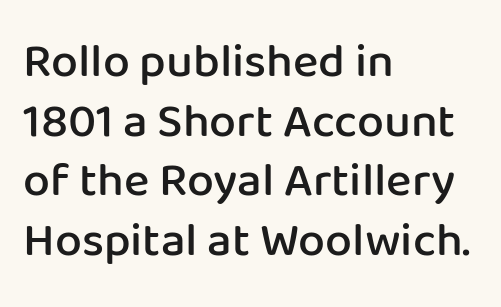
The image shows 48 px semibold sans-serif type, upright; set left-aligned, line spacing 1.24x, normal letter spacing, not underlined; low stroke contrast and a medium x-height.
